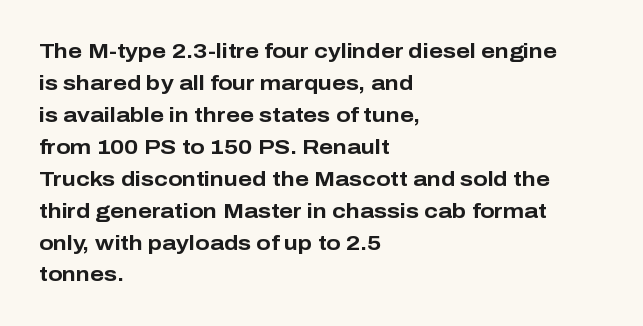
{"italic": "no", "bold": "yes", "underline": "no", "align": "left", "line_spacing": "normal", "line_spacing_ratio": 1.52, "letter_spacing": "normal", "letter_spacing_em": 0.0, "glyph_px": 21}
